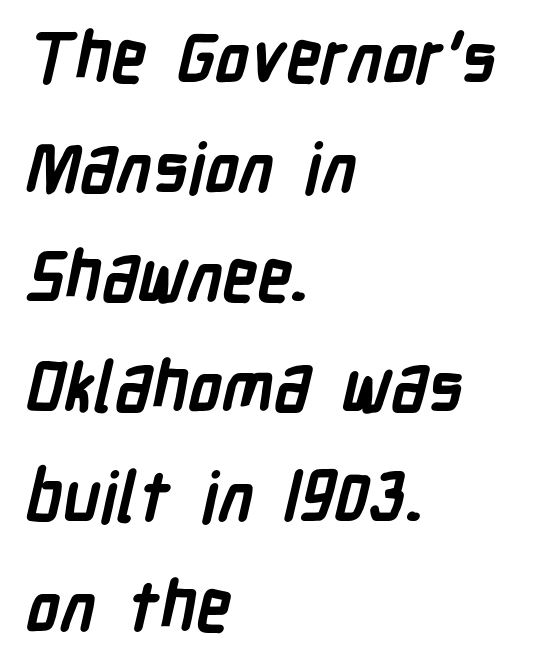
Letters rest on an invisible, unmarked baseline. You could call the tracking neutral — neither tight nor loose. The letters are bold, with thick, heavy strokes. Short and long lines alike share a common starting point at left.
